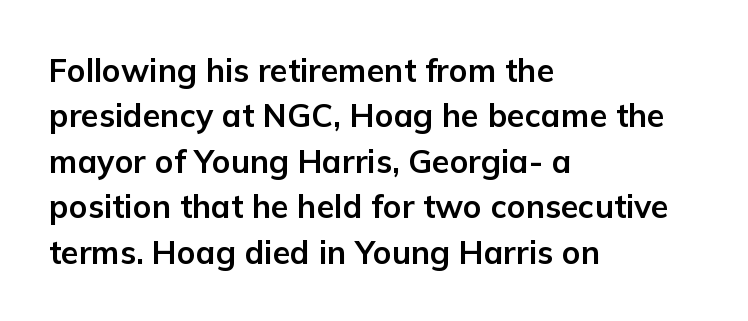
This sample uses a sans-serif face. Rows of type keep a routine distance in the vertical direction. Each letter keeps its own natural width here, so spacing adapts to shape. A bare baseline throughout the passage.
